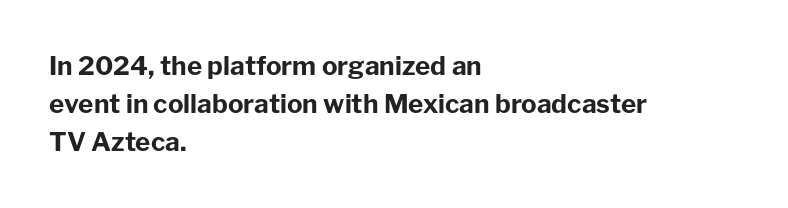
The image shows 26 px bold type, upright; set left-aligned, normal line spacing (1.47x), normal letter spacing, not underlined.
